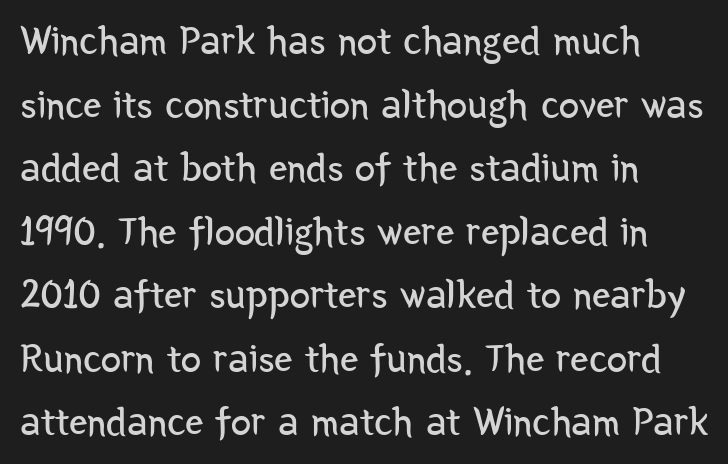
The image shows 41 px regular-weight, condensed sans-serif type, upright; set normal line spacing (1.55x), normal letter spacing, not underlined; low stroke contrast and a medium x-height.
